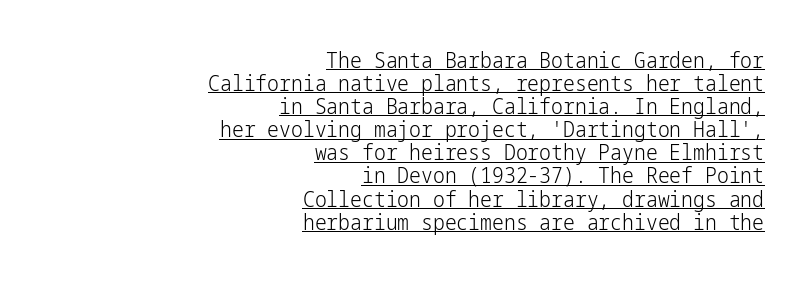
{"italic": "no", "bold": "no", "underline": "yes", "align": "right", "line_spacing": "tight", "line_spacing_ratio": 1.1, "letter_spacing": "normal", "letter_spacing_em": 0.0, "glyph_px": 21}
